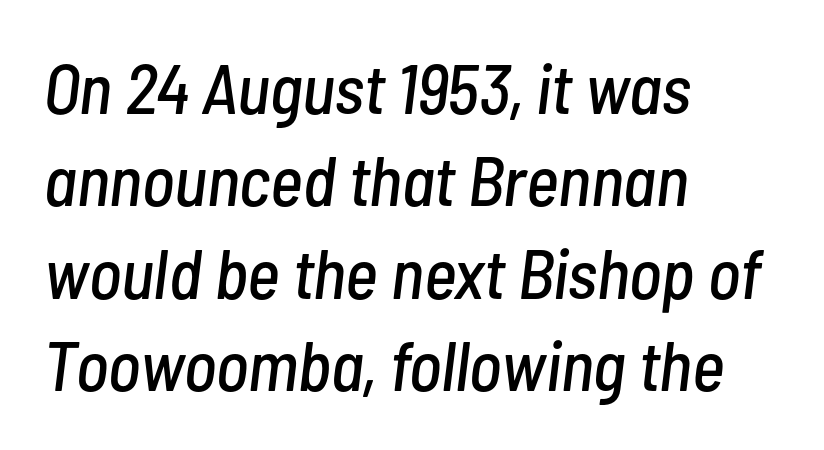
{"italic": "yes", "lean": "right", "slant_degrees": 7, "width": "condensed", "stroke_contrast": "low", "x_height": "medium", "monospaced": "no", "underline": "no", "align": "left", "line_spacing": "normal", "line_spacing_ratio": 1.32, "letter_spacing": "normal", "letter_spacing_em": 0.0, "glyph_px": 70}
